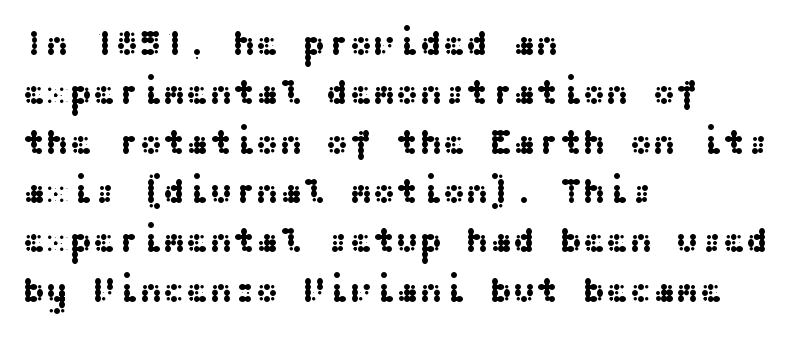
Each new line begins a customary step beneath the previous one. Classification — sans serif. Unmarked baselines from the first word to the last. A classic flush-left, rag-right setting is used for this passage. It's the straight-up-and-down kind of type. Nobody touched the tracking dial on this one.
